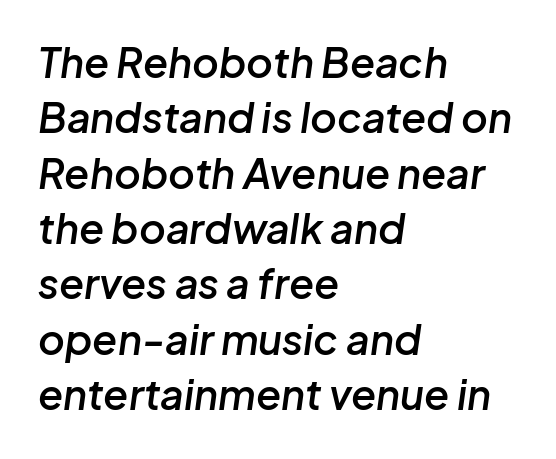
Q: Is the text bold? A: Semi-bold.
Q: Is the text italic (slanted)? A: Yes, it leans right by about 8 degrees.
Q: Is the text underlined? A: No.
Q: How is the paragraph aligned? A: Left-aligned.
Q: Is the spacing between letters normal or unusually wide? A: Normal.
Q: Is the spacing between lines tight, normal or loose? A: Normal.
Q: Width (condensed, normal, or wide)? A: Normal.
Q: Stroke contrast? A: Low.
Q: x-height? A: Medium.
Q: Monospaced? A: No.
